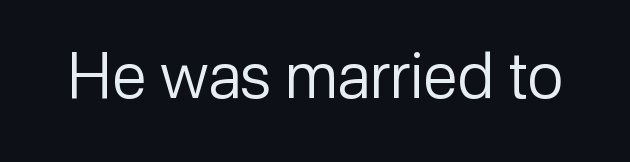
The passage shown is not bold in any degree. Honestly, the letter spacing is just normal — you wouldn't notice it. The characters display no serif detailing; their extremities are plain. Note the varied advance widths — an 'i' is clearly narrower than an 'm'. Letters rest on an invisible, unmarked baseline.
